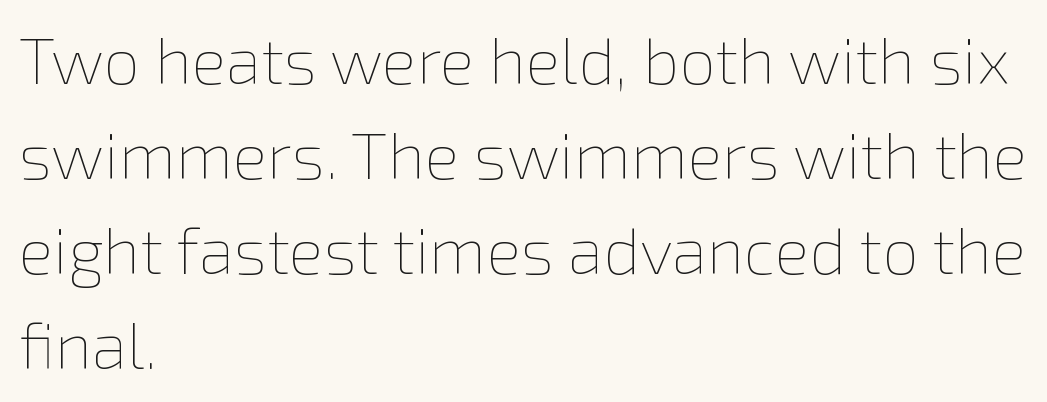
The type sits square on the baseline with zero lean. The passage shown is not bold in any degree. The leading is moderate, giving the passage an even texture. Do the characters align in a grid? No, the font is proportional.
